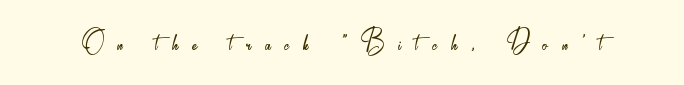
The image shows 34 px light, condensed sans-serif type; set unusually wide letter spacing (+0.41 em), not underlined; low stroke contrast and a small x-height.
